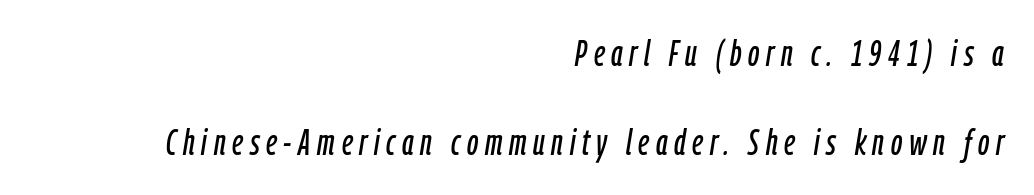
The image shows 37 px condensed type, italic (leaning right); set right-aligned, loose line spacing (2.41x), not underlined; low stroke contrast and a medium x-height.
